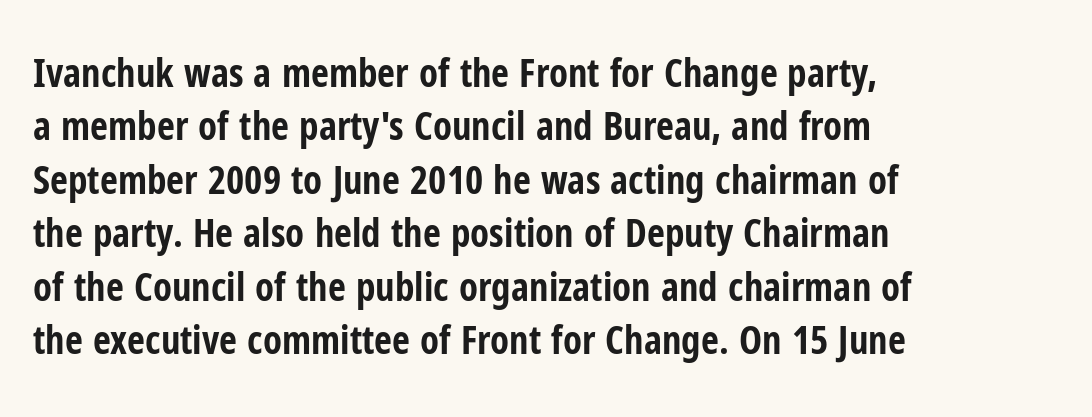
{"serif": "no", "italic": "no", "bold": "yes", "weight": "bold", "width": "condensed", "stroke_contrast": "low", "x_height": "medium", "monospaced": "no", "underline": "no", "align": "left", "line_spacing": "normal", "line_spacing_ratio": 1.37, "letter_spacing": "normal", "letter_spacing_em": 0.0, "glyph_px": 39}
